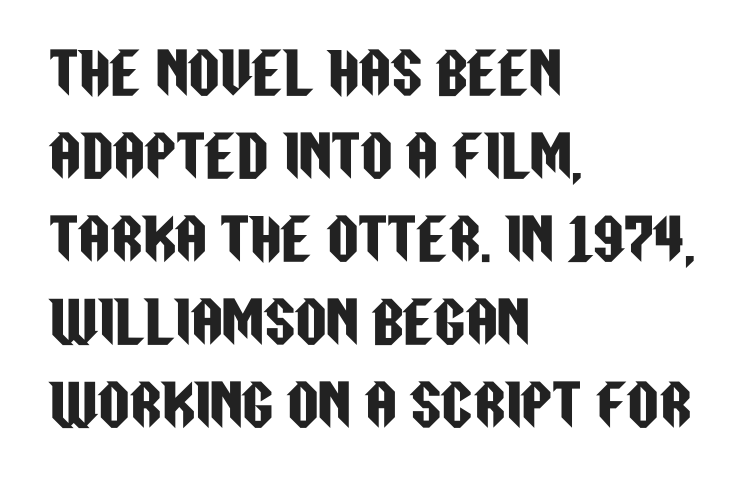
Here the glyphs are tracked normally, forming tight word shapes. The designer went with a sans here, leaving each stem footless. Is this a fixed-width face? No — the glyphs have proportional, varying widths. Rendered with straight, roman letterforms. The line-height multiplier appears to be the usual default. Glance below the letters and you will spot only blank space.
